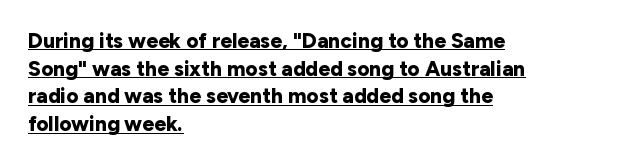
Q: Is the text bold? A: Yes.
Q: Is the text italic (slanted)? A: No, it is upright.
Q: Is the text underlined? A: Yes.
Q: How is the paragraph aligned? A: Left-aligned.
Q: Is the spacing between letters normal or unusually wide? A: Normal.
Q: Is the spacing between lines tight, normal or loose? A: Normal.
